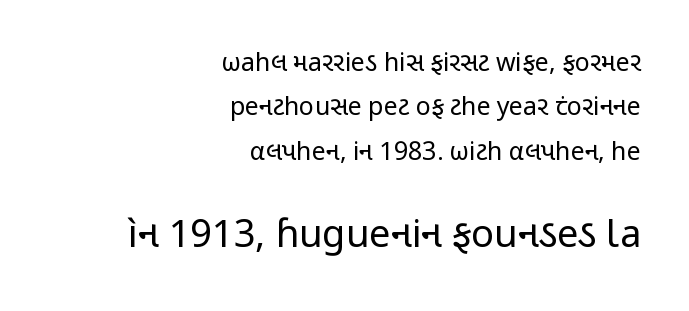
Q: Is the text bold? A: No.
Q: Is the text italic (slanted)? A: No, it is upright.
Q: Is the typeface a serif or a sans-serif typeface? A: Sans-serif.
Q: Is the text underlined? A: No.
Q: How is the paragraph aligned? A: Right-aligned.
Q: Is the spacing between letters normal or unusually wide? A: Normal.
Q: Which block of text is set in a larger size, the first (top) or the second (bottom)? A: The second (bottom) one.
Q: Width (condensed, normal, or wide)? A: Condensed.
Q: Stroke contrast? A: Low.
Q: x-height? A: Medium.
Q: Monospaced? A: No.
